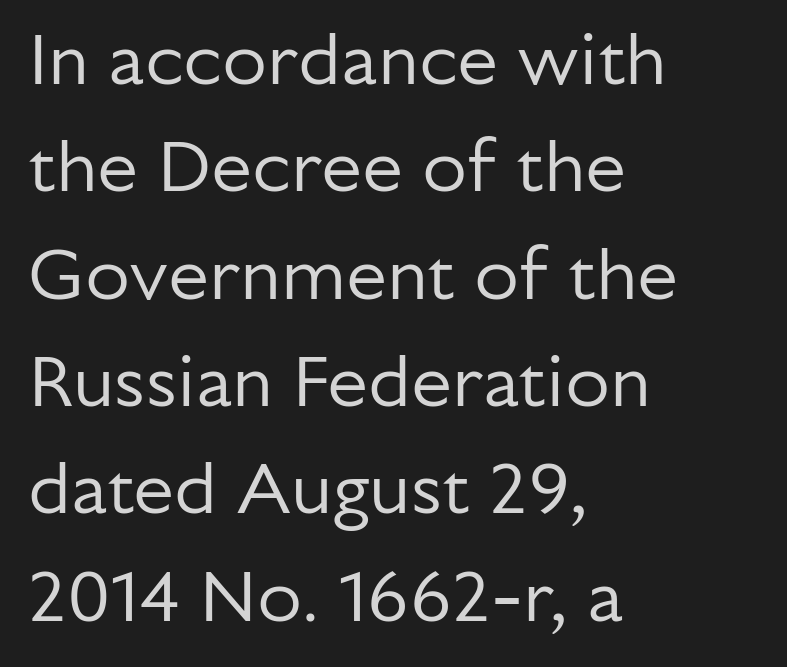
{"serif": "no", "italic": "no", "bold": "no", "weight": "regular", "width": "normal", "stroke_contrast": "low", "x_height": "medium", "monospaced": "no", "underline": "no", "align": "left", "line_spacing": "normal", "line_spacing_ratio": 1.47, "letter_spacing": "normal", "letter_spacing_em": 0.0, "glyph_px": 73}
